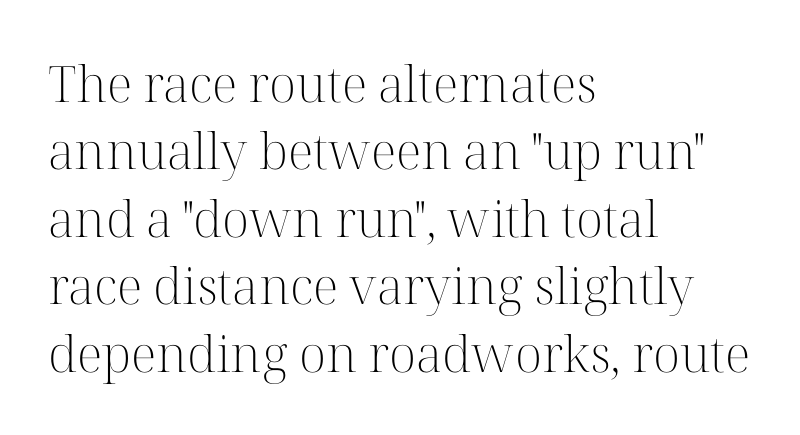
The image shows 50 px light serif type, upright; set left-aligned, normal line spacing (1.35x), normal letter spacing, not underlined; high stroke contrast and a medium x-height.
